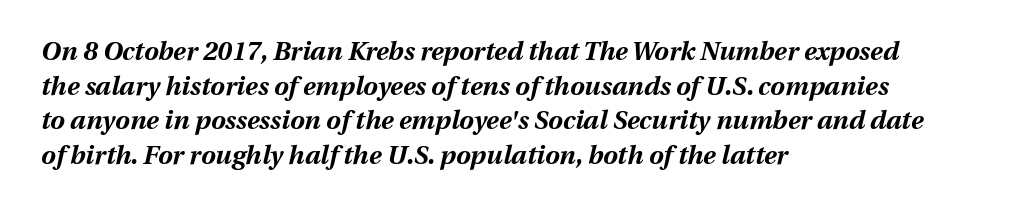
Q: Is the text bold? A: Yes.
Q: Is the text italic (slanted)? A: Yes, it leans right by about 13 degrees.
Q: Is the text underlined? A: No.
Q: How is the paragraph aligned? A: Left-aligned.
Q: Is the spacing between letters normal or unusually wide? A: Normal.
Q: Is the spacing between lines tight, normal or loose? A: Normal.
